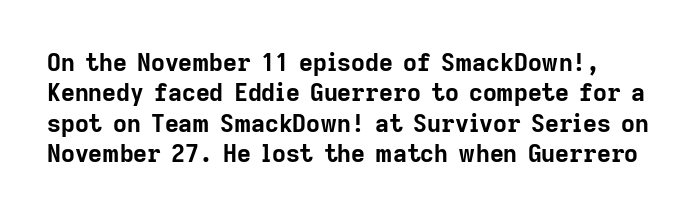
{"italic": "no", "bold": "yes", "underline": "no", "line_spacing": "normal", "line_spacing_ratio": 1.27, "letter_spacing": "normal", "letter_spacing_em": 0.0, "glyph_px": 24}
